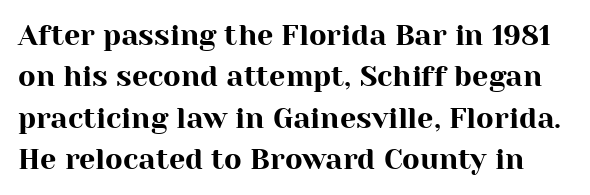
Q: Is the text italic (slanted)? A: No, it is upright.
Q: Is the typeface a serif or a sans-serif typeface? A: Serif.
Q: Is the text underlined? A: No.
Q: Is the spacing between letters normal or unusually wide? A: Normal.
Q: Is the spacing between lines tight, normal or loose? A: Normal.
Q: Width (condensed, normal, or wide)? A: Normal.
Q: Stroke contrast? A: High.
Q: x-height? A: Medium.
Q: Monospaced? A: No.
